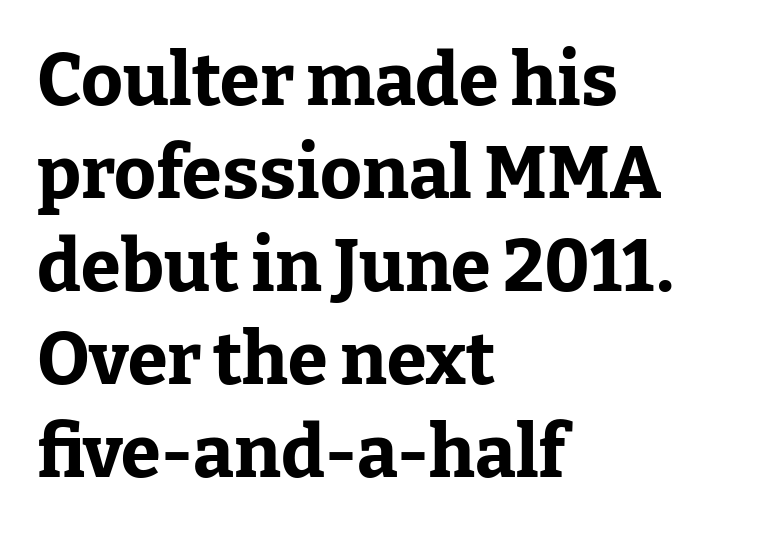
Leftover space on each line is placed entirely after the last word. Varying glyph widths throughout — classic text-font behaviour. Rendered with straight, roman letterforms. Little horizontal feet cap the strokes, marking this as serif type.
